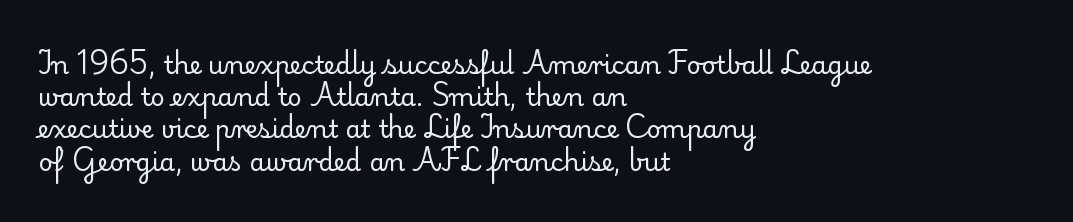
Q: Is the text bold? A: No.
Q: Is the text italic (slanted)? A: No, it is upright.
Q: Is the text underlined? A: No.
Q: How is the paragraph aligned? A: Left-aligned.
Q: Is the spacing between letters normal or unusually wide? A: Normal.
Q: Is the spacing between lines tight, normal or loose? A: Normal.
